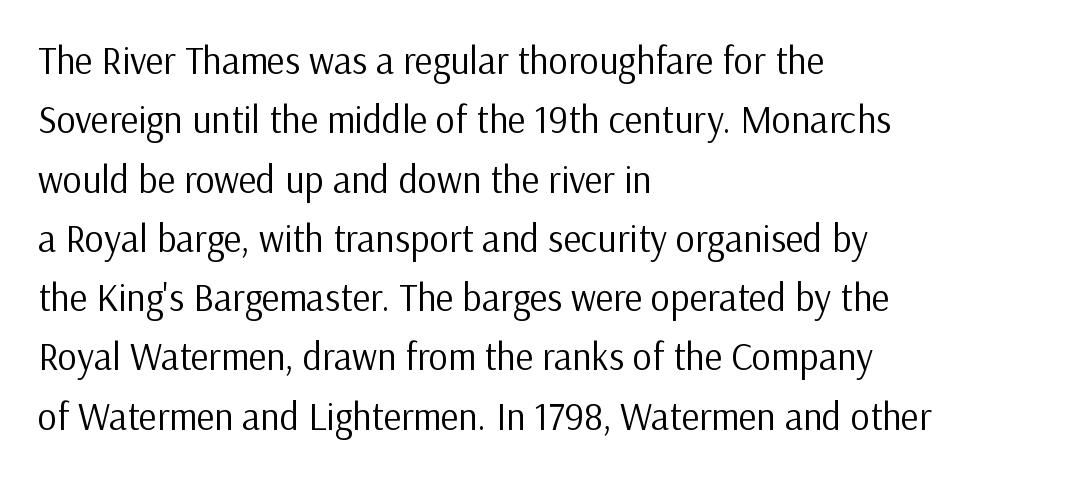
The image shows 38 px regular-weight sans-serif type, upright; set left-aligned, normal line spacing (1.56x), normal letter spacing, not underlined; low stroke contrast and a medium x-height.
